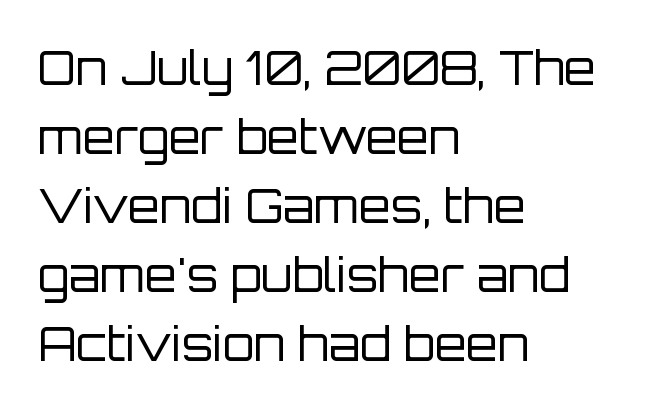
The image shows 46 px regular-weight sans-serif type, upright; set left-aligned, normal line spacing (1.5x), normal letter spacing, not underlined; low stroke contrast and a large x-height.
